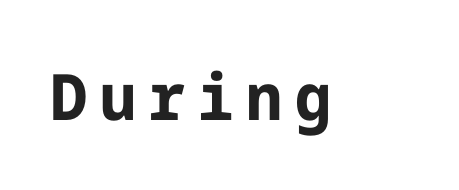
The passage shown has open, widely tracked lettering throughout. Has an underline been added? It has not. Posture: upright roman. Plenty of ink on the page — the face is bold. Grotesque or geometric, the face here clearly has no serifs.
